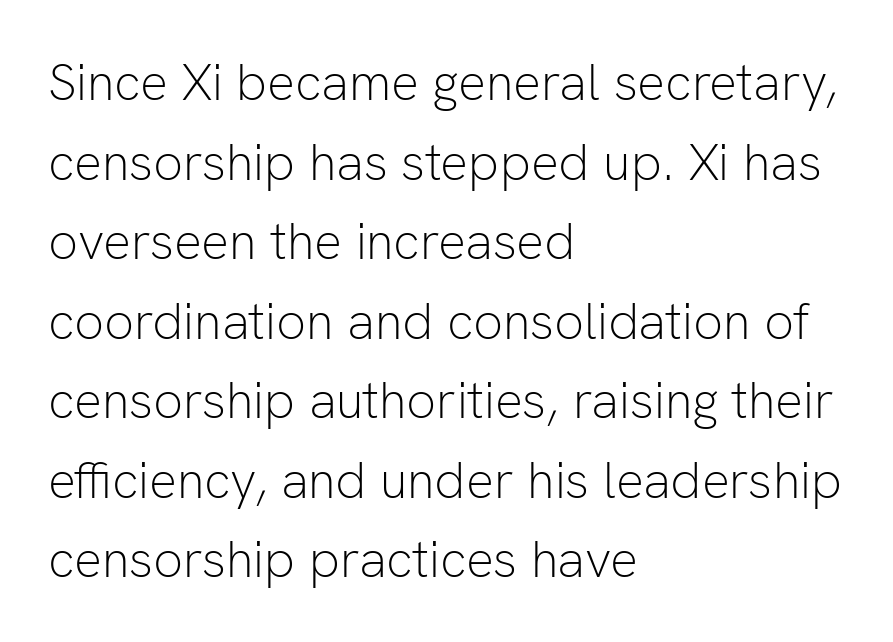
The image shows 52 px light sans-serif type, upright; set left-aligned, normal line spacing (1.53x), normal letter spacing, not underlined; low stroke contrast and a medium x-height.
